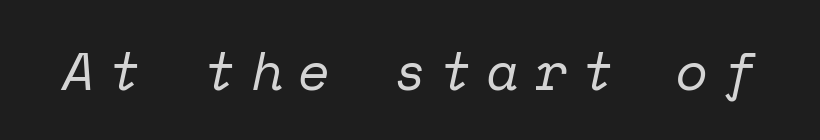
Q: Is the text bold? A: No.
Q: Is the text italic (slanted)? A: Yes, it leans right by about 12 degrees.
Q: Is the typeface a serif or a sans-serif typeface? A: Serif.
Q: Is the text underlined? A: No.
Q: Is the spacing between letters normal or unusually wide? A: Unusually wide.
Q: Width (condensed, normal, or wide)? A: Normal.
Q: Stroke contrast? A: Low.
Q: x-height? A: Medium.
Q: Monospaced? A: Yes.
